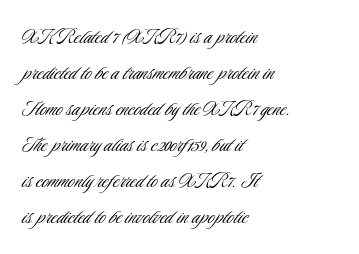
The image shows 24 px text type; set left-aligned, normal line spacing (1.5x), normal letter spacing, not underlined.
